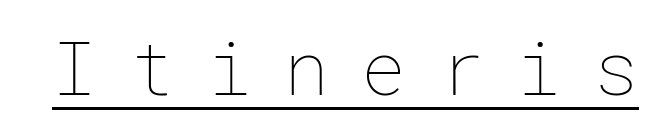
Q: Is the text bold? A: No.
Q: Is the text italic (slanted)? A: No, it is upright.
Q: Is the text underlined? A: Yes.
Q: Is the spacing between letters normal or unusually wide? A: Unusually wide.
Q: Width (condensed, normal, or wide)? A: Normal.
Q: Stroke contrast? A: Low.
Q: x-height? A: Medium.
